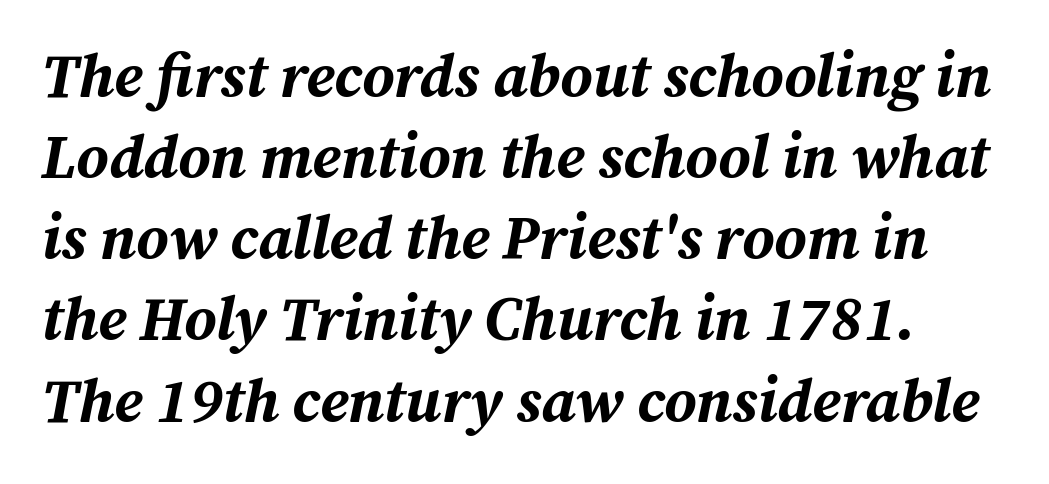
You could not count columns in this text — the font is proportionally spaced. If you drew a line through each stem, it would be angled. Compared with an ordinary text face, these strokes are far heavier — a full bold. Each row of text sits above clean, open space. The leading is moderate, giving the passage an even texture.
